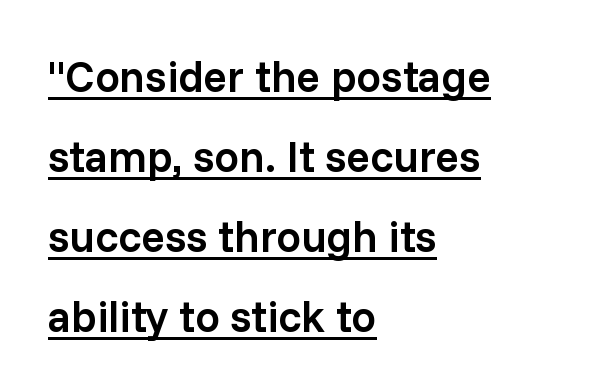
Q: Is the text bold? A: Semi-bold.
Q: Is the text italic (slanted)? A: No, it is upright.
Q: Is the typeface a serif or a sans-serif typeface? A: Sans-serif.
Q: Is the text underlined? A: Yes.
Q: How is the paragraph aligned? A: Left-aligned.
Q: Is the spacing between letters normal or unusually wide? A: Normal.
Q: Width (condensed, normal, or wide)? A: Normal.
Q: Stroke contrast? A: Low.
Q: x-height? A: Medium.
Q: Monospaced? A: No.
